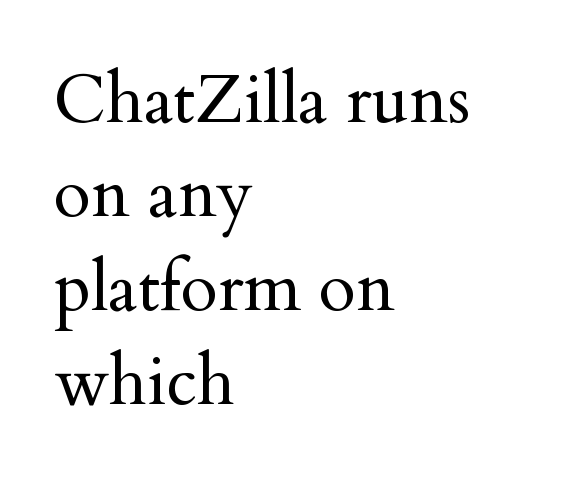
Q: Is the text bold? A: No.
Q: Is the text italic (slanted)? A: No, it is upright.
Q: Is the typeface a serif or a sans-serif typeface? A: Serif.
Q: Is the text underlined? A: No.
Q: How is the paragraph aligned? A: Left-aligned.
Q: Is the spacing between letters normal or unusually wide? A: Normal.
Q: Is the spacing between lines tight, normal or loose? A: Normal.
Q: Width (condensed, normal, or wide)? A: Normal.
Q: Stroke contrast? A: Medium.
Q: x-height? A: Small.
Q: Monospaced? A: No.
